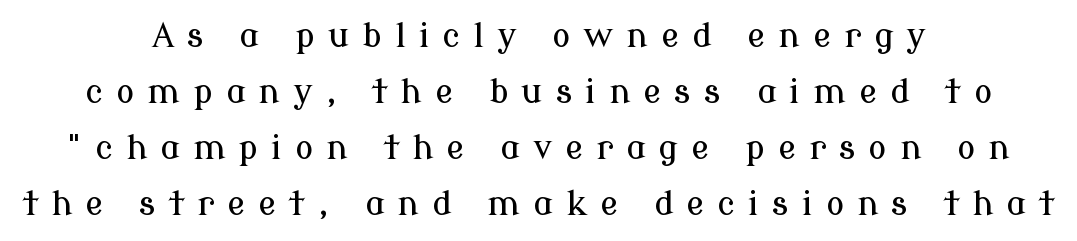
The image shows 34 px serif type, upright; set centered, normal line spacing (1.65x), unusually wide letter spacing (+0.38 em), not underlined; low stroke contrast and a medium x-height.
